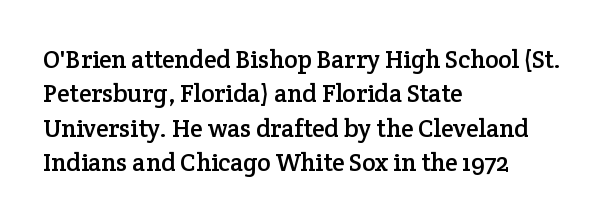
The image shows 25 px text type, upright; set left-aligned, normal line spacing (1.38x), normal letter spacing, not underlined.
